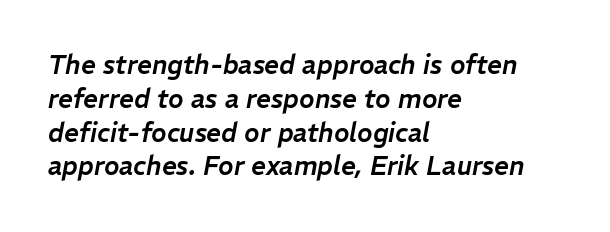
The line texture is even and compact thanks to regular tracking. The glyphs are unaccompanied by any horizontal stroke below them. Casual observation: everything's shoved over to the left. Regarding leading, the lines here are spaced in the standard way. The axis of the letterforms is tilted away from vertical.
